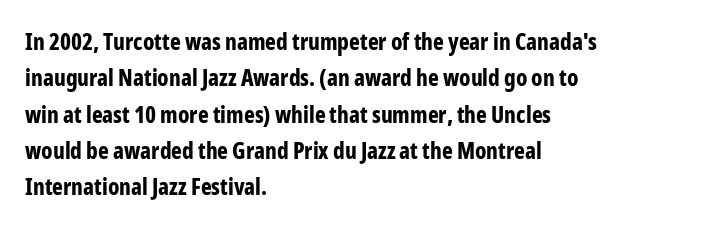
Q: Is the text bold? A: Yes.
Q: Is the text italic (slanted)? A: No, it is upright.
Q: Is the text underlined? A: No.
Q: How is the paragraph aligned? A: Left-aligned.
Q: Is the spacing between letters normal or unusually wide? A: Normal.
Q: Is the spacing between lines tight, normal or loose? A: Normal.
